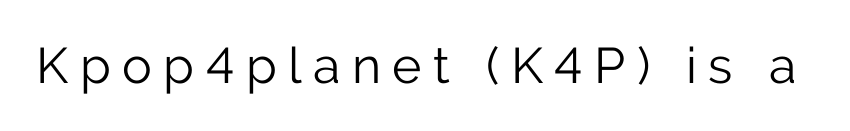
Q: Is the text bold? A: No.
Q: Is the text italic (slanted)? A: No, it is upright.
Q: Is the typeface a serif or a sans-serif typeface? A: Sans-serif.
Q: Is the text underlined? A: No.
Q: Is the spacing between letters normal or unusually wide? A: Unusually wide.
Q: Width (condensed, normal, or wide)? A: Normal.
Q: Stroke contrast? A: Low.
Q: x-height? A: Medium.
Q: Monospaced? A: No.
